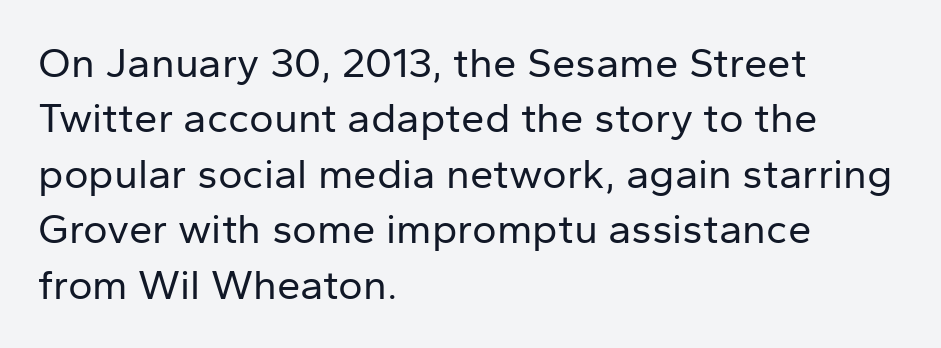
The image shows 42 px regular-weight sans-serif type, upright; set left-aligned, normal line spacing (1.32x), normal letter spacing, not underlined; low stroke contrast and a medium x-height.
